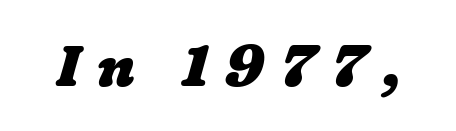
The letters advance in unequal steps, a hallmark of proportional type. How heavy is the stroke? Heavy — this is a bold. The passage shown has open, widely tracked lettering throughout. The space beneath each line is pristine and unruled.
